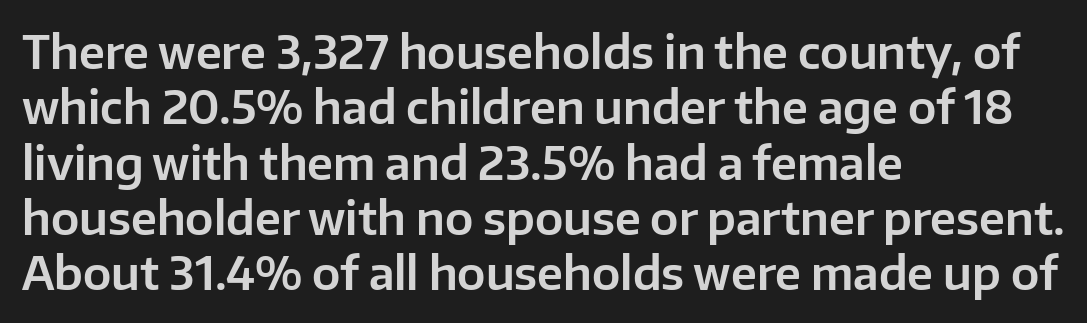
{"serif": "no", "italic": "no", "width": "normal", "stroke_contrast": "low", "x_height": "medium", "monospaced": "no", "underline": "no", "align": "left", "line_spacing_ratio": 1.23, "letter_spacing": "normal", "letter_spacing_em": 0.0, "glyph_px": 45}
